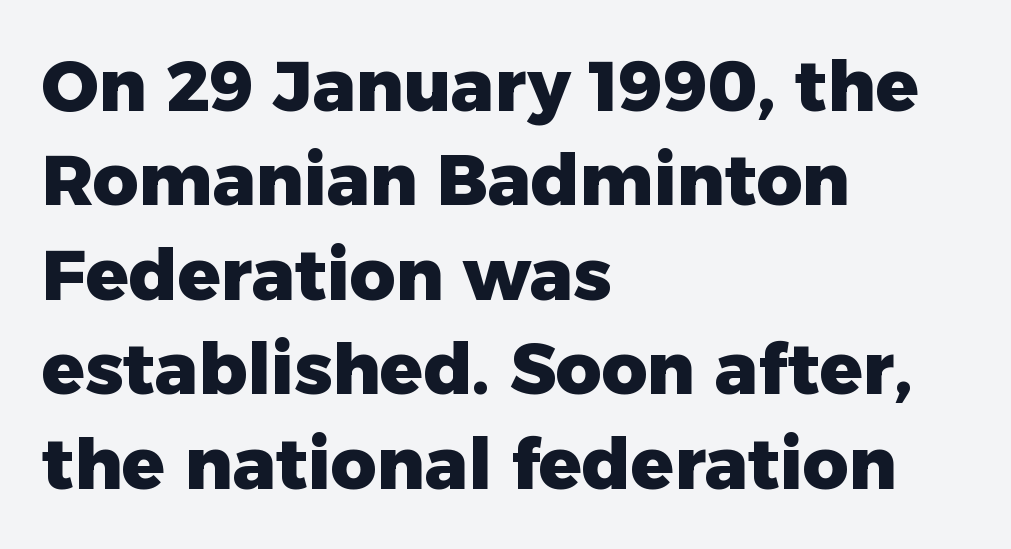
A full-strength bold gives these letters their thick strokes. The glyphs are unaccompanied by any horizontal stroke below them. The designer left line spacing at the default. The passage is arranged the way most books set body copy — flush left. These lines were composed using upright roman letters. The line texture is even and compact thanks to regular tracking.
